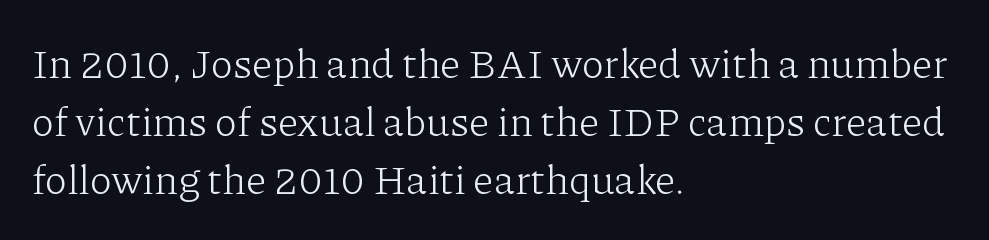
Q: Is the text bold? A: No.
Q: Is the text italic (slanted)? A: No, it is upright.
Q: Is the typeface a serif or a sans-serif typeface? A: Serif.
Q: Is the text underlined? A: No.
Q: How is the paragraph aligned? A: Left-aligned.
Q: Is the spacing between letters normal or unusually wide? A: Normal.
Q: Is the spacing between lines tight, normal or loose? A: Normal.
Q: Width (condensed, normal, or wide)? A: Normal.
Q: Stroke contrast? A: Low.
Q: x-height? A: Medium.
Q: Monospaced? A: No.
